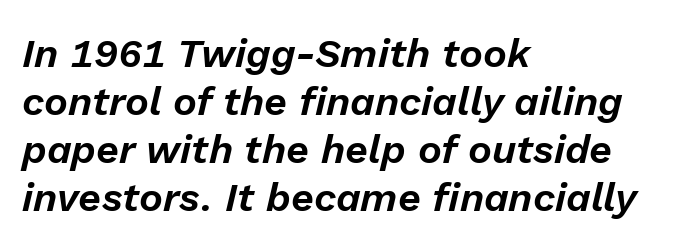
The image shows 40 px text type, italic (leaning right); set left-aligned, line spacing 1.2x, normal letter spacing, not underlined; low stroke contrast and a medium x-height.
